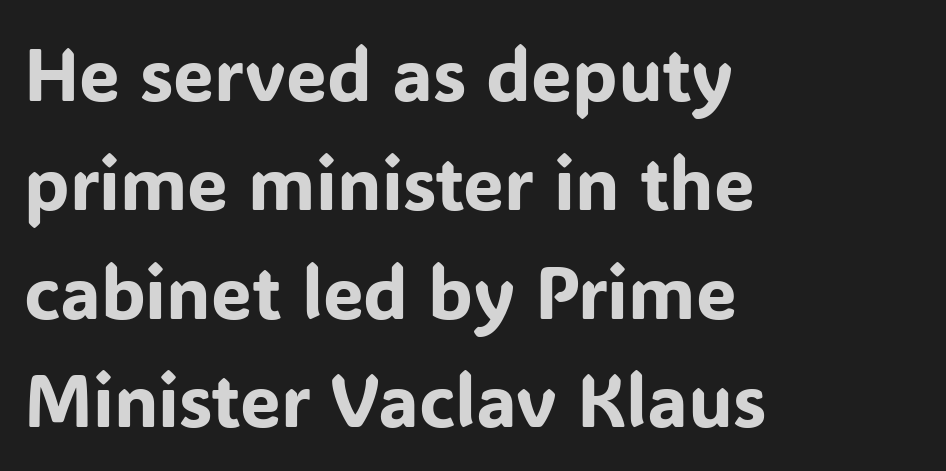
The image shows 73 px sans-serif type, upright; set left-aligned, normal line spacing (1.49x), normal letter spacing, not underlined; low stroke contrast and a medium x-height.
